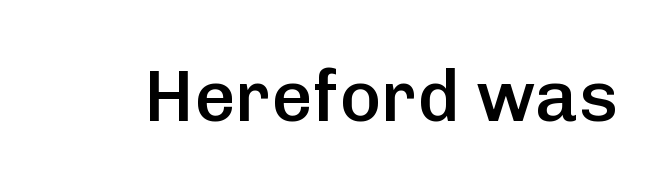
{"serif": "no", "italic": "no", "bold": "semi", "weight": "semibold", "width": "normal", "stroke_contrast": "low", "x_height": "medium", "monospaced": "no", "underline": "no", "letter_spacing": "normal", "letter_spacing_em": 0.0, "glyph_px": 72}
